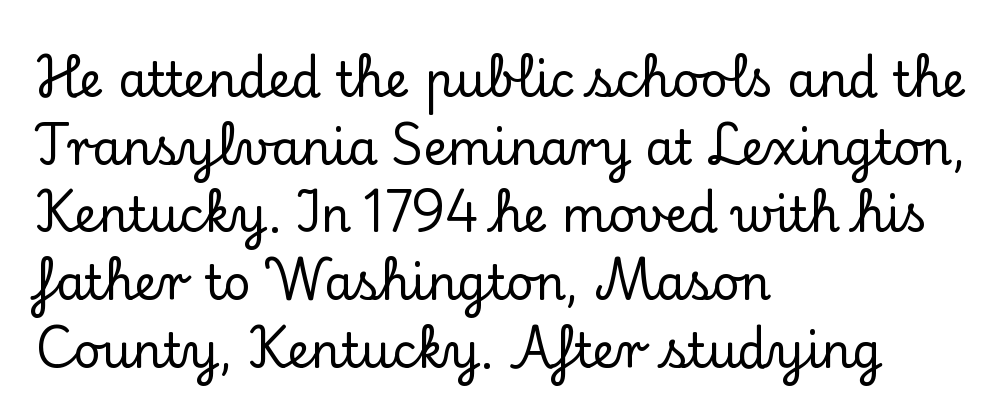
{"serif": "yes", "italic": "no", "width": "normal", "stroke_contrast": "low", "x_height": "small", "monospaced": "no", "underline": "no", "align": "left", "line_spacing": "normal", "line_spacing_ratio": 1.44, "letter_spacing": "normal", "letter_spacing_em": 0.0, "glyph_px": 47}
